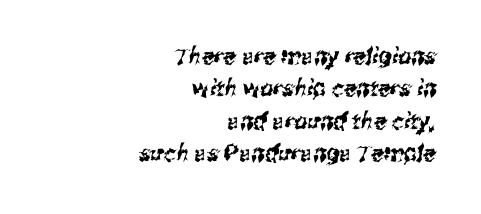
{"underline": "no", "align": "right", "line_spacing": "normal", "line_spacing_ratio": 1.41, "letter_spacing": "normal", "letter_spacing_em": 0.0, "glyph_px": 23}
